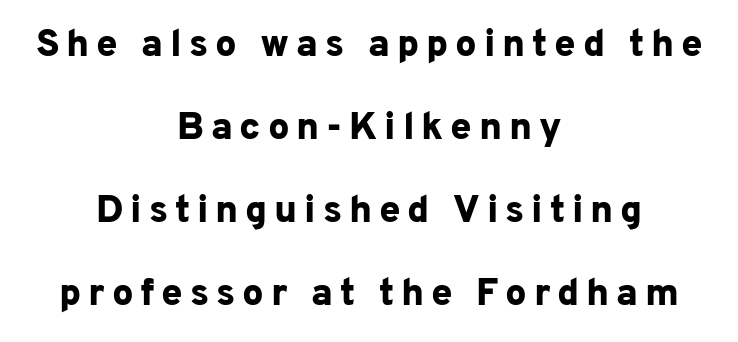
{"serif": "no", "italic": "no", "bold": "yes", "weight": "bold", "width": "normal", "stroke_contrast": "low", "x_height": "medium", "monospaced": "no", "underline": "no", "align": "center", "line_spacing": "loose", "line_spacing_ratio": 2.18, "glyph_px": 38}
